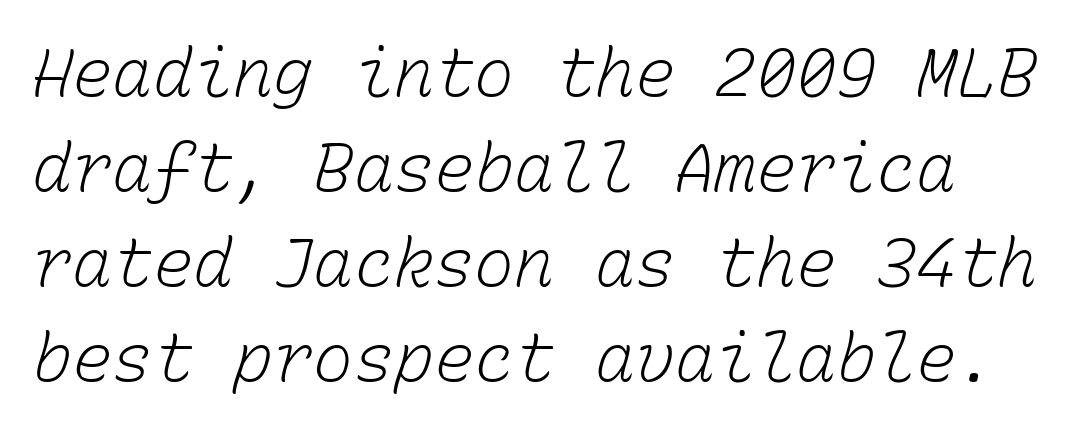
{"bold": "no", "weight": "light", "width": "normal", "stroke_contrast": "low", "x_height": "medium", "monospaced": "yes", "underline": "no", "line_spacing": "normal", "line_spacing_ratio": 1.42, "letter_spacing": "normal", "letter_spacing_em": 0.0, "glyph_px": 67}
